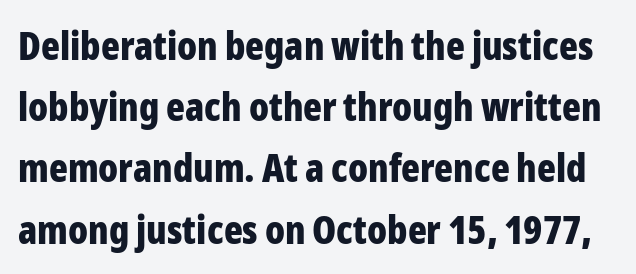
Here the designer chose a conventional face with non-uniform glyph widths. Honestly, the row spacing looks completely unremarkable. Are there feet on the stems? There aren't — it's a sans. In terms of letterspacing, this is plain default setting. A clean baseline with only descenders dipping below it. Vertical strokes here are truly vertical.
